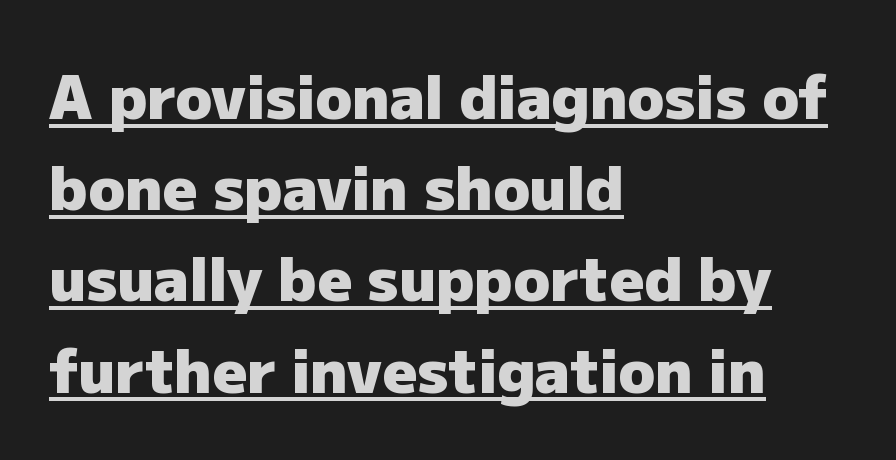
{"serif": "no", "italic": "no", "bold": "yes", "weight": "heavy", "width": "normal", "stroke_contrast": "low", "x_height": "medium", "monospaced": "no", "underline": "yes", "align": "left", "line_spacing": "normal", "line_spacing_ratio": 1.52, "letter_spacing": "normal", "letter_spacing_em": 0.0, "glyph_px": 60}
